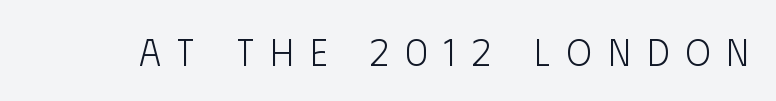
Q: Is the text bold? A: No.
Q: Is the text italic (slanted)? A: No, it is upright.
Q: Is the typeface a serif or a sans-serif typeface? A: Sans-serif.
Q: Is the text underlined? A: No.
Q: Is the spacing between letters normal or unusually wide? A: Unusually wide.
Q: Width (condensed, normal, or wide)? A: Condensed.
Q: Stroke contrast? A: Low.
Q: x-height? A: Large.
Q: Monospaced? A: No.
